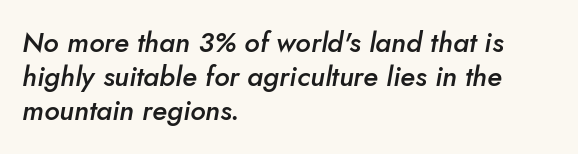
{"italic": "yes", "lean": "right", "slant_degrees": 10, "bold": "semi", "weight": "semibold", "width": "normal", "stroke_contrast": "low", "x_height": "small", "monospaced": "no", "underline": "no", "align": "left", "line_spacing_ratio": 1.22, "letter_spacing": "normal", "letter_spacing_em": 0.0, "glyph_px": 28}
